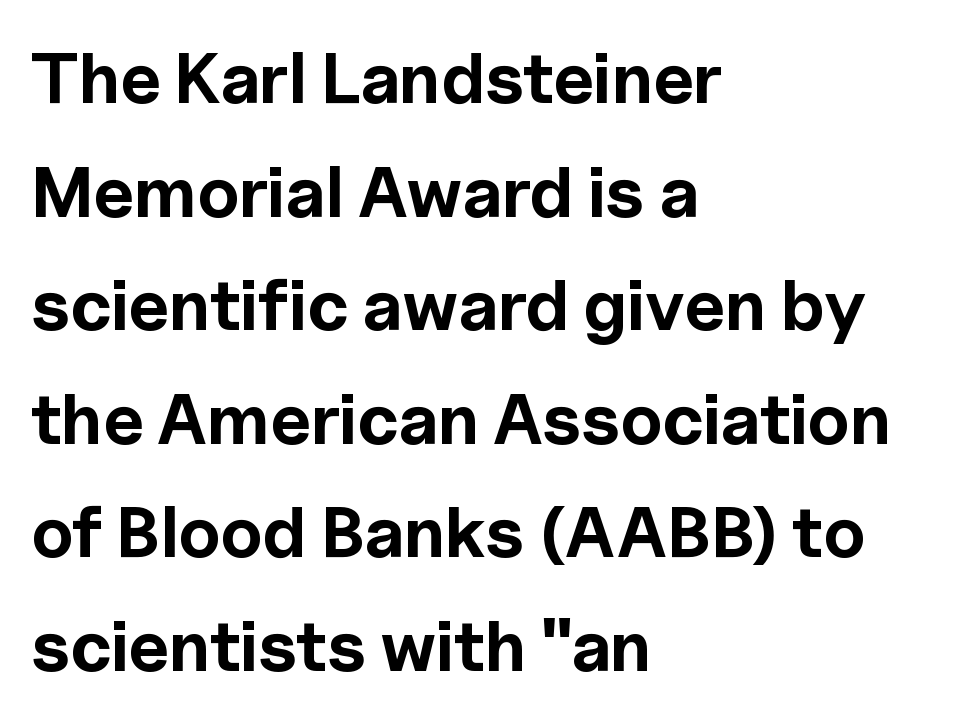
{"serif": "no", "italic": "no", "bold": "yes", "weight": "bold", "width": "normal", "x_height": "medium", "monospaced": "no", "underline": "no", "align": "left", "line_spacing": "normal", "line_spacing_ratio": 1.6, "letter_spacing": "normal", "letter_spacing_em": 0.0, "glyph_px": 71}
